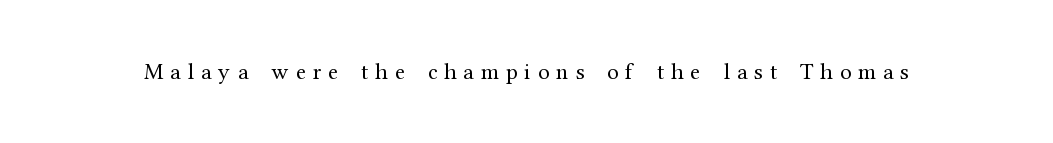
The image shows 23 px text type, upright; set unusually wide letter spacing (+0.3 em), not underlined.
